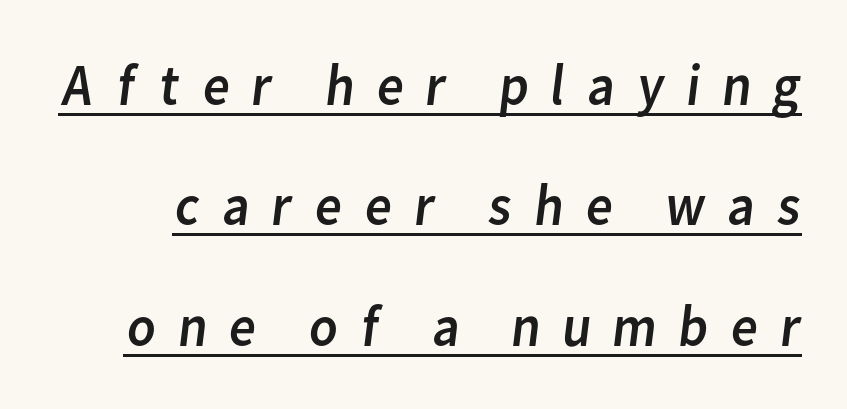
The image shows 59 px regular-weight sans-serif type; set loose line spacing (2.04x), unusually wide letter spacing (+0.34 em), underlined; low stroke contrast and a medium x-height.
